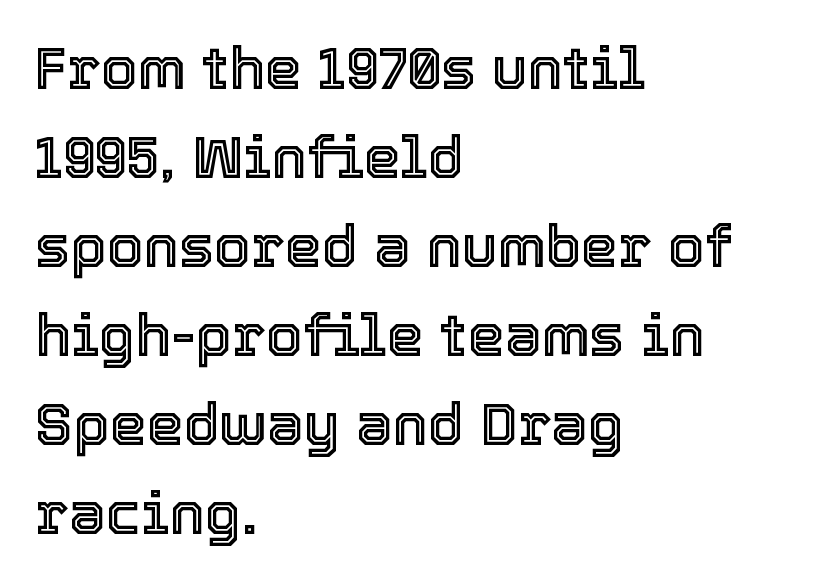
{"italic": "no", "width": "normal", "x_height": "medium", "monospaced": "no", "underline": "no", "align": "left", "line_spacing": "normal", "line_spacing_ratio": 1.51, "letter_spacing": "normal", "letter_spacing_em": 0.0, "glyph_px": 59}
